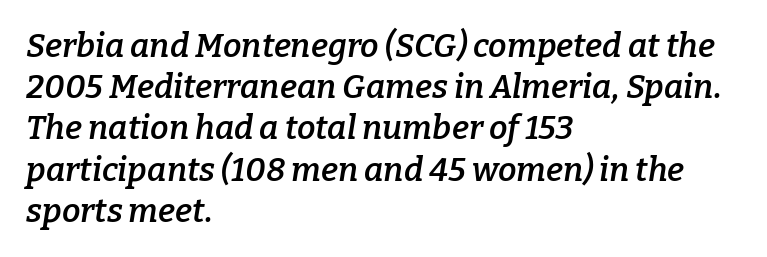
Q: Is the text bold? A: Semi-bold.
Q: Is the text italic (slanted)? A: Yes, it leans right by about 9 degrees.
Q: Is the typeface a serif or a sans-serif typeface? A: Serif.
Q: Is the text underlined? A: No.
Q: How is the paragraph aligned? A: Left-aligned.
Q: Is the spacing between letters normal or unusually wide? A: Normal.
Q: Is the spacing between lines tight, normal or loose? A: Normal.
Q: Width (condensed, normal, or wide)? A: Normal.
Q: Stroke contrast? A: Low.
Q: x-height? A: Medium.
Q: Monospaced? A: No.
